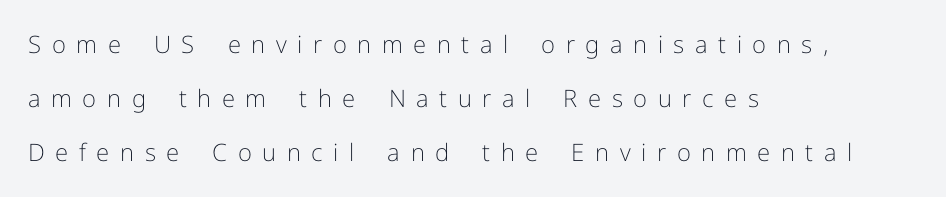
{"italic": "no", "bold": "no", "underline": "no", "align": "left", "line_spacing": "loose", "line_spacing_ratio": 2.25, "letter_spacing": "wide", "letter_spacing_em": 0.44, "glyph_px": 24}
